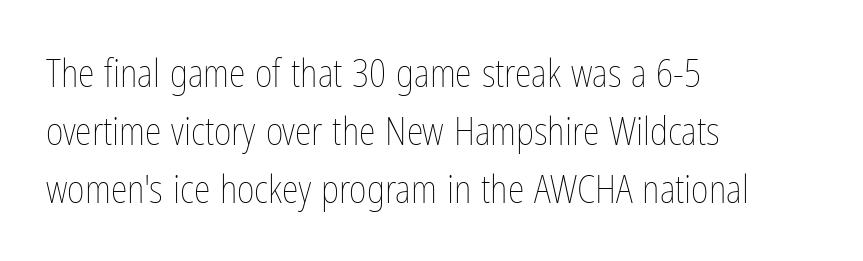
{"italic": "no", "bold": "no", "weight": "thin", "width": "condensed", "stroke_contrast": "low", "x_height": "medium", "monospaced": "no", "underline": "no", "align": "left", "line_spacing": "normal", "line_spacing_ratio": 1.52, "letter_spacing": "normal", "letter_spacing_em": 0.0, "glyph_px": 38}
